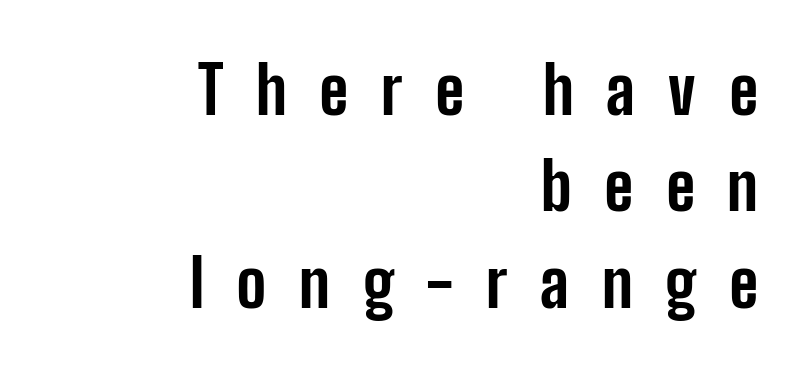
Q: Is the text bold? A: Yes.
Q: Is the text italic (slanted)? A: No, it is upright.
Q: Is the typeface a serif or a sans-serif typeface? A: Sans-serif.
Q: Is the text underlined? A: No.
Q: How is the paragraph aligned? A: Right-aligned.
Q: Is the spacing between letters normal or unusually wide? A: Unusually wide.
Q: Is the spacing between lines tight, normal or loose? A: Normal.
Q: Width (condensed, normal, or wide)? A: Condensed.
Q: Stroke contrast? A: Low.
Q: x-height? A: Medium.
Q: Monospaced? A: No.
